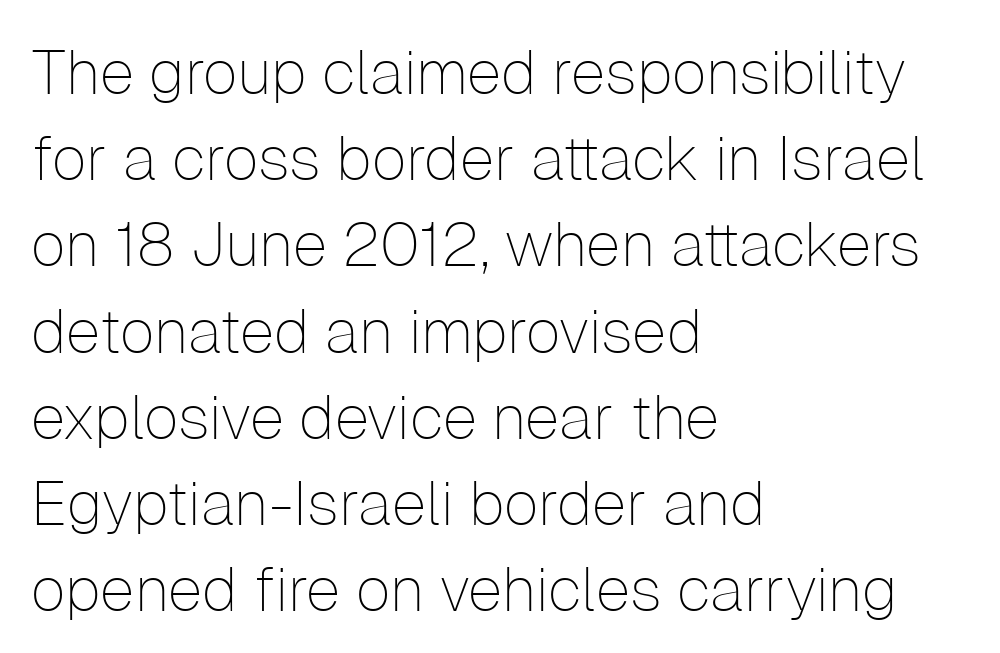
The image shows 62 px thin sans-serif type, upright; set left-aligned, normal line spacing (1.39x), normal letter spacing, not underlined; low stroke contrast and a medium x-height.
